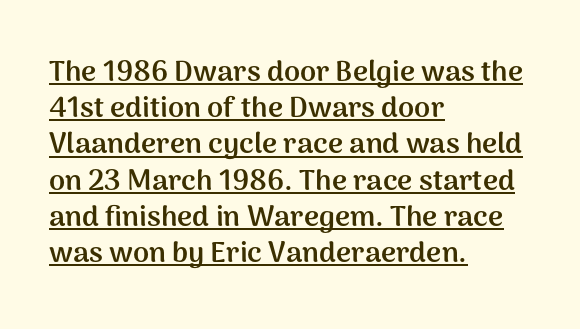
The face used here is rendered with its standard letterfit. The designer went with a sans here, leaving each stem footless. Heavy-handed strokes throughout: this text is bold. Here the designer chose a conventional face with non-uniform glyph widths. What's the leading like? Ordinary, nothing unusual. Underlined type.
